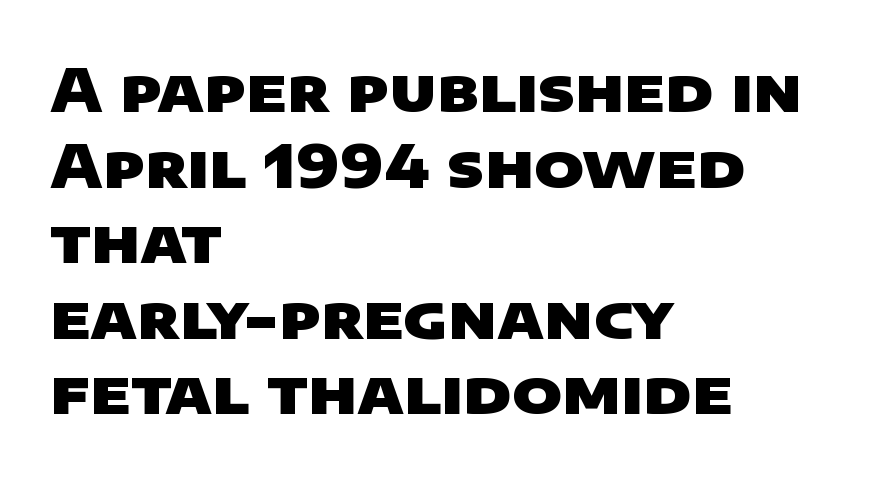
Q: Is the text bold? A: Yes.
Q: Is the typeface a serif or a sans-serif typeface? A: Sans-serif.
Q: Is the text underlined? A: No.
Q: How is the paragraph aligned? A: Left-aligned.
Q: Is the spacing between letters normal or unusually wide? A: Normal.
Q: Is the spacing between lines tight, normal or loose? A: Normal.
Q: Width (condensed, normal, or wide)? A: Wide.
Q: Stroke contrast? A: Low.
Q: x-height? A: Large.
Q: Monospaced? A: No.
